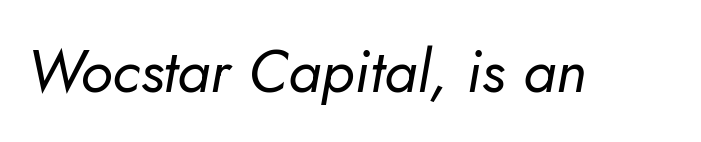
Q: Is the text bold? A: No.
Q: Is the text italic (slanted)? A: Yes, it leans right by about 5 degrees.
Q: Is the text underlined? A: No.
Q: Is the spacing between letters normal or unusually wide? A: Normal.
Q: Width (condensed, normal, or wide)? A: Normal.
Q: Stroke contrast? A: Low.
Q: x-height? A: Small.
Q: Monospaced? A: No.
